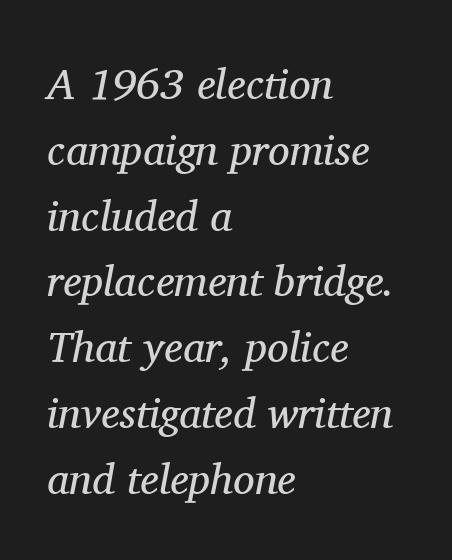
{"serif": "yes", "italic": "yes", "lean": "right", "slant_degrees": 11, "bold": "no", "weight": "regular", "width": "normal", "stroke_contrast": "medium", "x_height": "medium", "monospaced": "no", "underline": "no", "align": "left", "line_spacing": "normal", "line_spacing_ratio": 1.53, "letter_spacing": "normal", "letter_spacing_em": 0.0, "glyph_px": 43}
